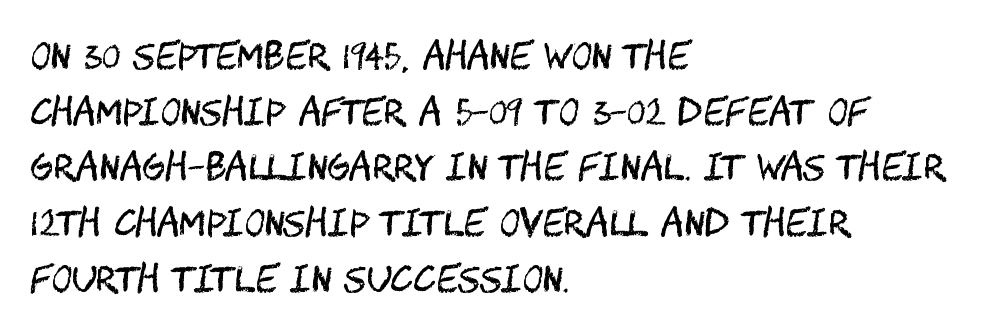
Q: Is the text bold? A: No.
Q: Is the text italic (slanted)? A: No, it is upright.
Q: Is the typeface a serif or a sans-serif typeface? A: Sans-serif.
Q: Is the text underlined? A: No.
Q: How is the paragraph aligned? A: Left-aligned.
Q: Is the spacing between letters normal or unusually wide? A: Normal.
Q: Is the spacing between lines tight, normal or loose? A: Normal.
Q: Width (condensed, normal, or wide)? A: Condensed.
Q: Stroke contrast? A: Medium.
Q: x-height? A: Large.
